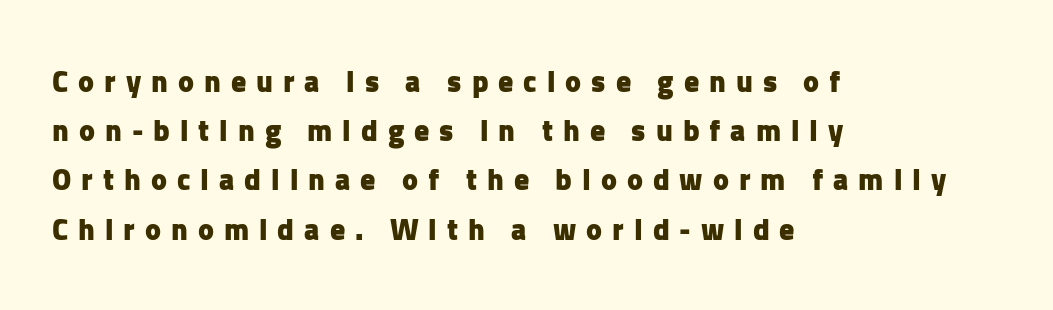
Q: Is the text bold? A: Yes.
Q: Is the text italic (slanted)? A: No, it is upright.
Q: Is the typeface a serif or a sans-serif typeface? A: Sans-serif.
Q: Is the text underlined? A: No.
Q: How is the paragraph aligned? A: Left-aligned.
Q: Is the spacing between letters normal or unusually wide? A: Unusually wide.
Q: Is the spacing between lines tight, normal or loose? A: Normal.
Q: Width (condensed, normal, or wide)? A: Normal.
Q: Stroke contrast? A: Low.
Q: x-height? A: Medium.
Q: Monospaced? A: No.
